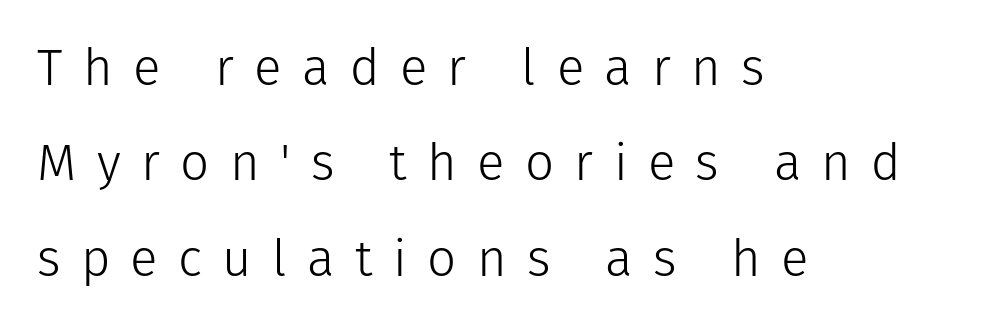
In terms of posture, this sample is upright. Typographically, this falls in the sans-serif category. Glance below the letters and you will spot only blank space. What stands out about the letter spacing? Its width — letters are far apart. The rendering anchors every line to the left-hand side.
